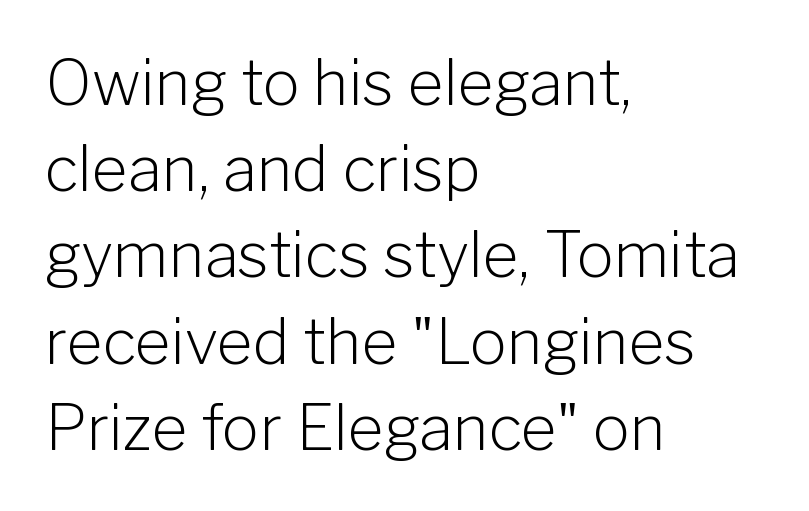
The letters look calm and open, with moderate or lighter stems. Type style note: lacks serifs. Any mark beneath the type? The region is blank. Tracking value appears to be zero — textbook default spacing.
